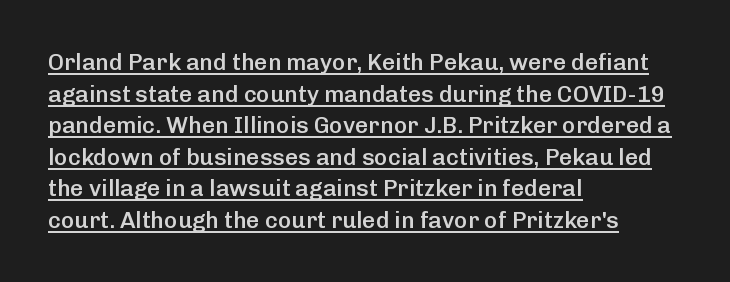
Q: Is the text bold? A: Semi-bold.
Q: Is the text italic (slanted)? A: No, it is upright.
Q: Is the text underlined? A: Yes.
Q: How is the paragraph aligned? A: Left-aligned.
Q: Is the spacing between letters normal or unusually wide? A: Normal.
Q: Is the spacing between lines tight, normal or loose? A: Normal.
